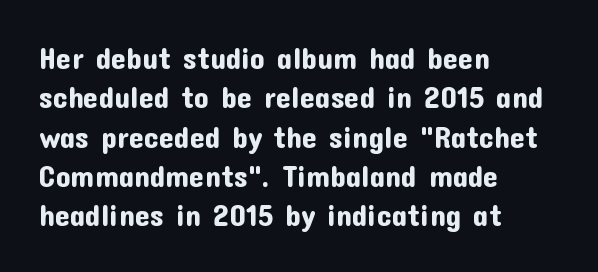
{"serif": "no", "italic": "no", "width": "normal", "stroke_contrast": "low", "x_height": "medium", "monospaced": "no", "underline": "no", "align": "left", "line_spacing": "normal", "line_spacing_ratio": 1.31, "letter_spacing": "normal", "letter_spacing_em": 0.0, "glyph_px": 30}
